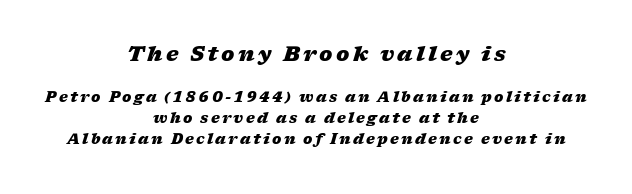
{"italic": "yes", "lean": "right", "slant_degrees": 17, "bold": "yes", "underline": "no", "align": "center", "line_spacing": "normal", "line_spacing_ratio": 1.51, "larger_block": "first", "size_ratio": 1.43, "glyph_px": 20}
